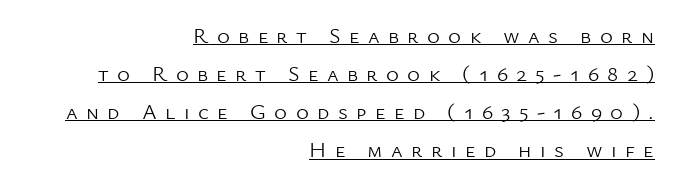
Q: Is the text bold? A: No.
Q: Is the text italic (slanted)? A: No, it is upright.
Q: Is the text underlined? A: Yes.
Q: How is the paragraph aligned? A: Right-aligned.
Q: Is the spacing between letters normal or unusually wide? A: Unusually wide.
